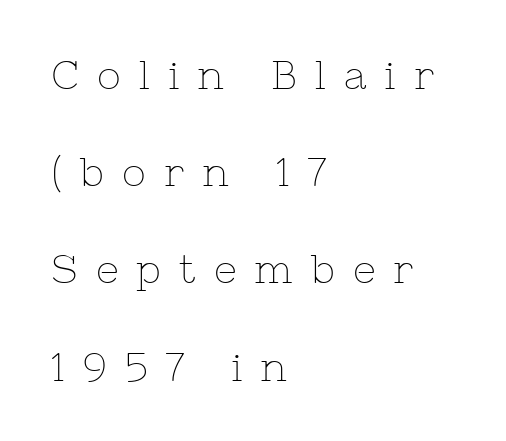
The image shows 40 px thin serif type, upright; set left-aligned, loose line spacing (2.43x), unusually wide letter spacing (+0.45 em), not underlined; low stroke contrast and a medium x-height.
